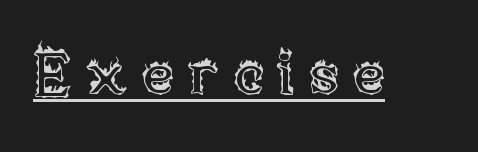
The image shows 61 px text type, upright; set unusually wide letter spacing (+0.22 em), underlined; a large x-height.
